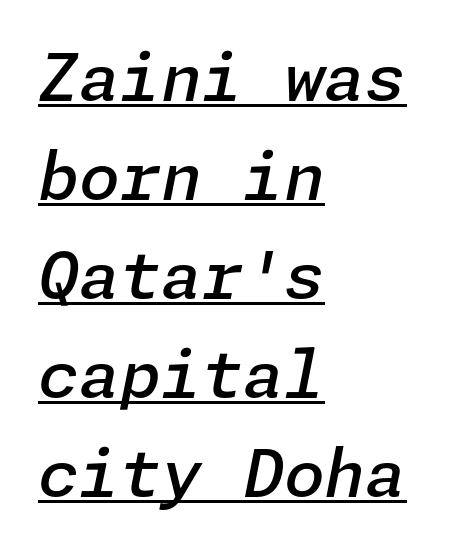
Q: Is the text bold? A: Semi-bold.
Q: Is the text italic (slanted)? A: Yes, it leans right by about 11 degrees.
Q: Is the text underlined? A: Yes.
Q: How is the paragraph aligned? A: Left-aligned.
Q: Is the spacing between letters normal or unusually wide? A: Normal.
Q: Is the spacing between lines tight, normal or loose? A: Normal.
Q: Width (condensed, normal, or wide)? A: Normal.
Q: Stroke contrast? A: Low.
Q: x-height? A: Medium.
